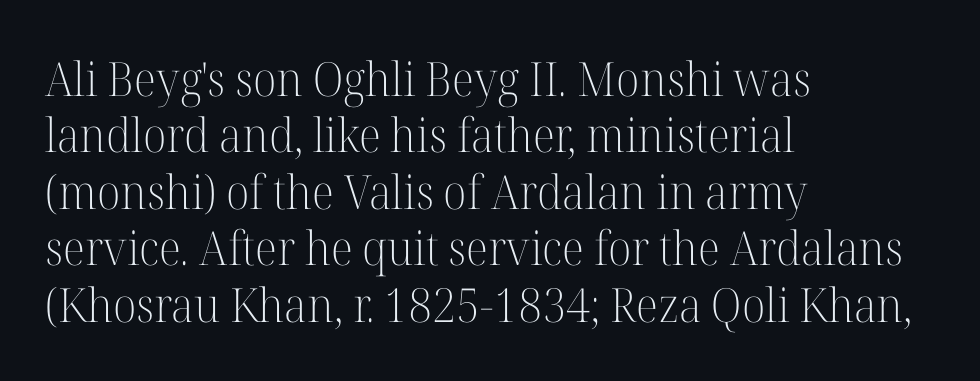
Q: Is the text bold? A: No.
Q: Is the text italic (slanted)? A: No, it is upright.
Q: Is the typeface a serif or a sans-serif typeface? A: Serif.
Q: Is the text underlined? A: No.
Q: How is the paragraph aligned? A: Left-aligned.
Q: Is the spacing between letters normal or unusually wide? A: Normal.
Q: Width (condensed, normal, or wide)? A: Normal.
Q: Stroke contrast? A: High.
Q: x-height? A: Medium.
Q: Monospaced? A: No.
